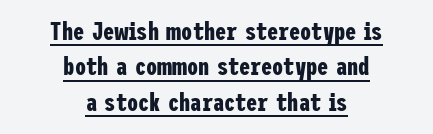
Layout note: lines centered. The passage shown is emphatically bold. If you drew a line through each stem, it would be perfectly vertical. Standard letterfit; no display-style spreading of the glyphs. Does the leading feel generous? No, just average. The rendering uses the underline text-decoration.
